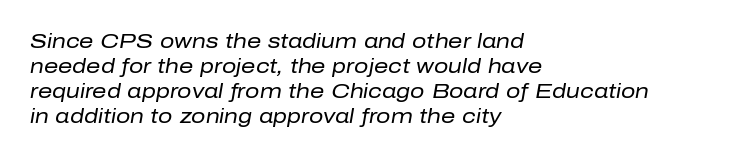
The leading is moderate, giving the passage an even texture. The foot of each line stays bare and open. Quick note: italic. The compositor pushed each line to the left boundary. How are the letters spaced? Ordinarily, with no added tracking. Think standard paragraph weight, or any step lighter than that.
